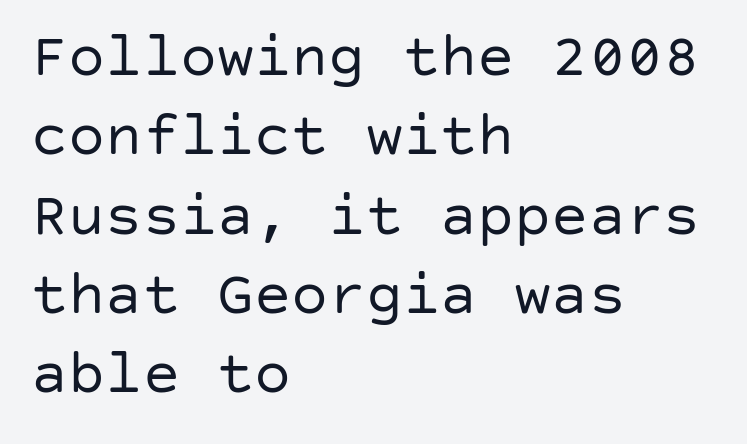
The image shows 62 px regular-weight sans-serif type, upright; set left-aligned, normal line spacing (1.28x), normal letter spacing, not underlined; low stroke contrast and a large x-height.
